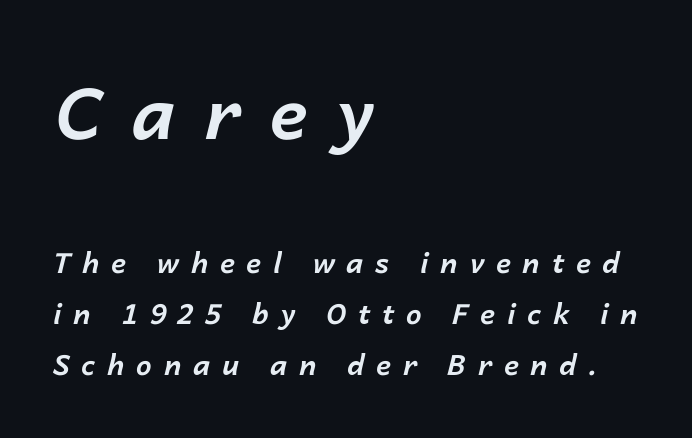
The image shows 71 px bold type, italic (leaning right); set left-aligned, line spacing 1.82x, unusually wide letter spacing (+0.42 em), not underlined; the first (top) block is 2.54x larger; low stroke contrast and a medium x-height.
